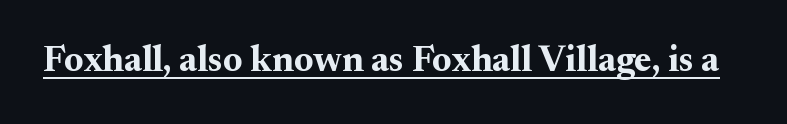
{"serif": "yes", "italic": "no", "bold": "yes", "weight": "bold", "width": "normal", "stroke_contrast": "medium", "x_height": "small", "monospaced": "no", "underline": "yes", "letter_spacing": "normal", "letter_spacing_em": 0.0, "glyph_px": 37}
